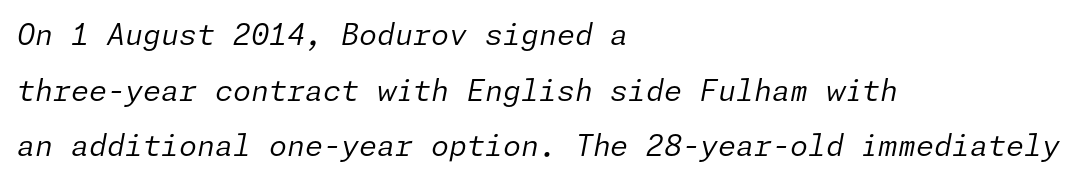
Q: Is the text bold? A: No.
Q: Is the text italic (slanted)? A: Yes, it leans right by about 11 degrees.
Q: Is the text underlined? A: No.
Q: How is the paragraph aligned? A: Left-aligned.
Q: Is the spacing between letters normal or unusually wide? A: Normal.
Q: Is the spacing between lines tight, normal or loose? A: Loose.
Q: Width (condensed, normal, or wide)? A: Normal.
Q: Stroke contrast? A: Low.
Q: x-height? A: Medium.
